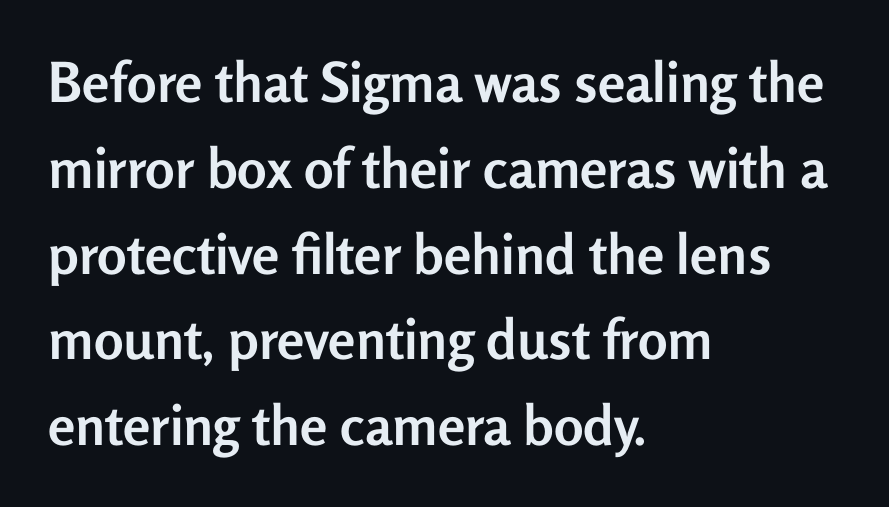
{"serif": "no", "italic": "no", "bold": "yes", "weight": "semibold", "width": "normal", "stroke_contrast": "low", "x_height": "medium", "monospaced": "no", "underline": "no", "align": "left", "line_spacing": "normal", "line_spacing_ratio": 1.56, "letter_spacing": "normal", "letter_spacing_em": 0.0, "glyph_px": 55}
